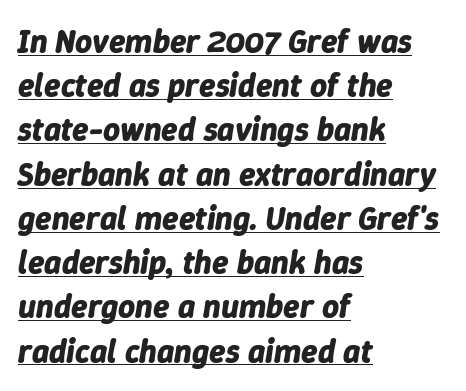
Typesetter's note: full bold, strokes at maximum text heaviness. Varying glyph widths throughout — classic text-font behaviour. This sample carries an underscore along the baseline area. A student would call this left alignment; a typographer would say flush left, rag right. Does the leading feel generous? No, just average.
